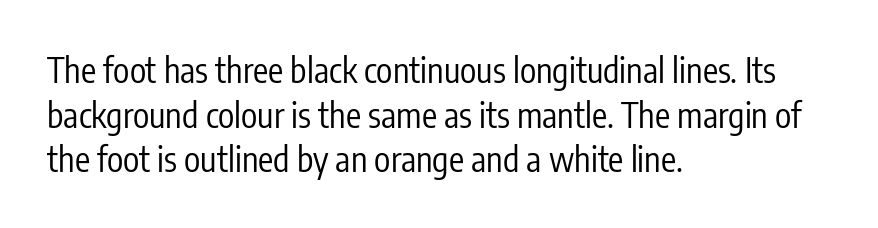
Q: Is the text bold? A: No.
Q: Is the text italic (slanted)? A: No, it is upright.
Q: Is the typeface a serif or a sans-serif typeface? A: Sans-serif.
Q: Is the text underlined? A: No.
Q: How is the paragraph aligned? A: Left-aligned.
Q: Is the spacing between letters normal or unusually wide? A: Normal.
Q: Is the spacing between lines tight, normal or loose? A: Normal.
Q: Width (condensed, normal, or wide)? A: Condensed.
Q: Stroke contrast? A: Low.
Q: x-height? A: Medium.
Q: Monospaced? A: No.
